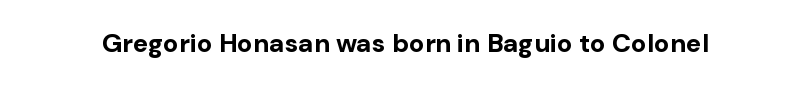
The image shows 26 px bold type, upright; set normal letter spacing, not underlined.
